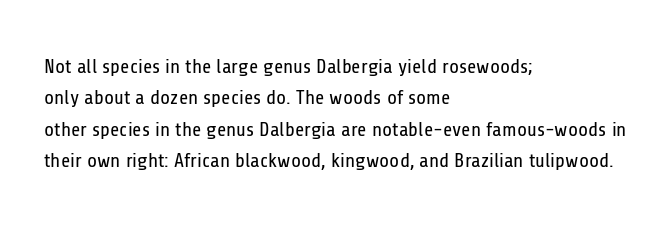
Line spacing here is normal. A typesetter would mark this as roman, not italic. The specimen omits any rule beneath the text block's lines. The rag falls on the right side of this text block. The characters are drawn with everyday or finer stroke widths.
